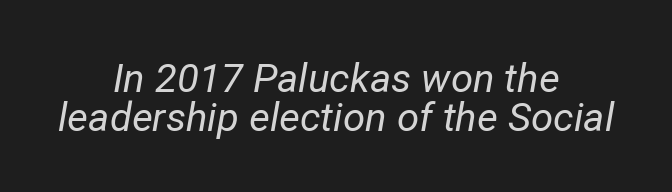
Q: Is the text bold? A: No.
Q: Is the text italic (slanted)? A: Yes, it leans right by about 12 degrees.
Q: Is the text underlined? A: No.
Q: How is the paragraph aligned? A: Centered.
Q: Is the spacing between letters normal or unusually wide? A: Normal.
Q: Is the spacing between lines tight, normal or loose? A: Tight.
Q: Width (condensed, normal, or wide)? A: Normal.
Q: Stroke contrast? A: Low.
Q: x-height? A: Medium.
Q: Monospaced? A: No.
